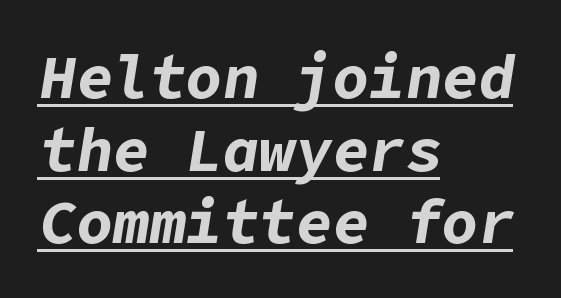
The image shows 61 px bold type, italic (leaning right); set left-aligned, line spacing 1.19x, normal letter spacing, underlined; low stroke contrast and a medium x-height.
